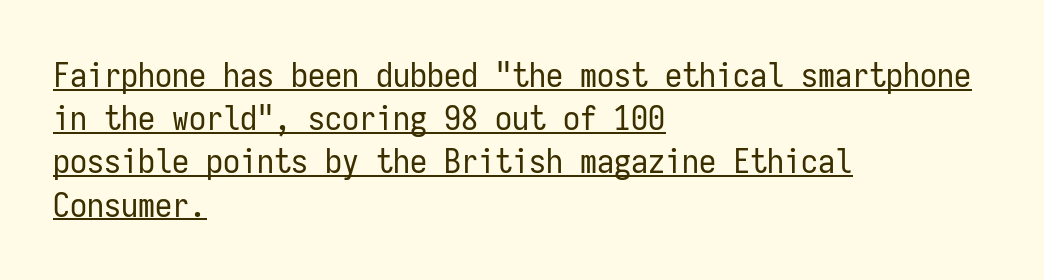
{"serif": "no", "italic": "no", "bold": "no", "weight": "regular", "width": "condensed", "stroke_contrast": "low", "x_height": "medium", "monospaced": "yes", "underline": "yes", "align": "left", "line_spacing": "normal", "line_spacing_ratio": 1.27, "letter_spacing": "normal", "letter_spacing_em": 0.0, "glyph_px": 34}
